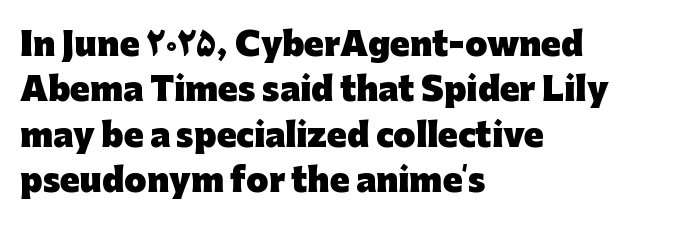
The image shows 32 px heavy sans-serif type, upright; set left-aligned, normal line spacing (1.42x), normal letter spacing, not underlined; low stroke contrast and a medium x-height.
